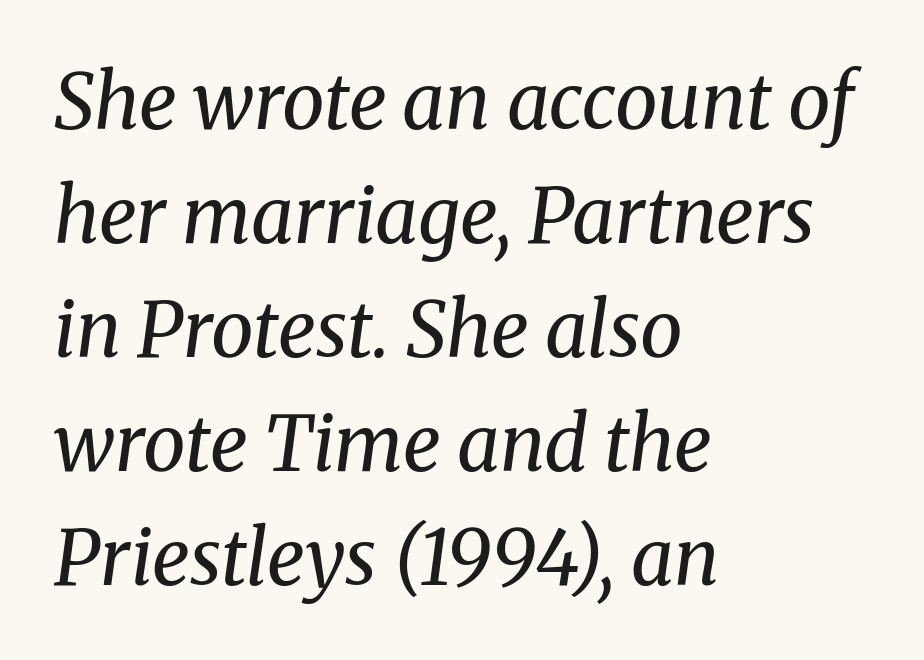
Q: Is the text bold? A: No.
Q: Is the text italic (slanted)? A: Yes, it leans right by about 8 degrees.
Q: Is the typeface a serif or a sans-serif typeface? A: Serif.
Q: Is the text underlined? A: No.
Q: How is the paragraph aligned? A: Left-aligned.
Q: Is the spacing between letters normal or unusually wide? A: Normal.
Q: Is the spacing between lines tight, normal or loose? A: Normal.
Q: Width (condensed, normal, or wide)? A: Normal.
Q: Stroke contrast? A: Medium.
Q: x-height? A: Medium.
Q: Monospaced? A: No.
